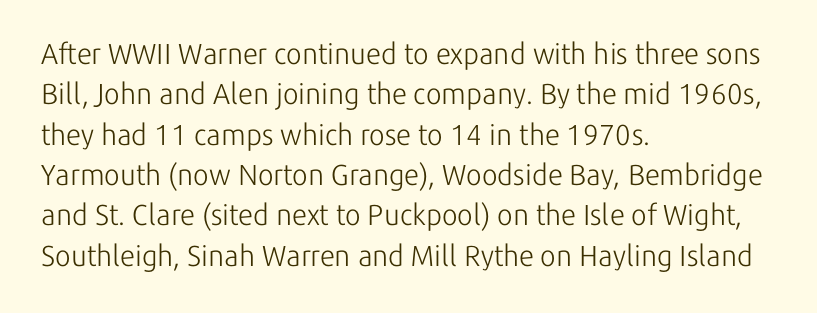
Q: Is the text bold? A: No.
Q: Is the text italic (slanted)? A: No, it is upright.
Q: Is the typeface a serif or a sans-serif typeface? A: Sans-serif.
Q: Is the text underlined? A: No.
Q: How is the paragraph aligned? A: Left-aligned.
Q: Is the spacing between letters normal or unusually wide? A: Normal.
Q: Is the spacing between lines tight, normal or loose? A: Normal.
Q: Width (condensed, normal, or wide)? A: Normal.
Q: Stroke contrast? A: Low.
Q: x-height? A: Medium.
Q: Monospaced? A: No.
